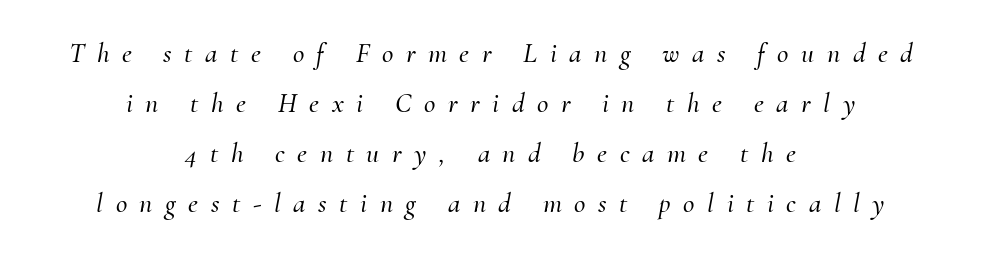
The image shows 28 px serif type, italic (leaning right); set centered, line spacing 1.78x, unusually wide letter spacing (+0.45 em), not underlined; medium stroke contrast and a small x-height.
